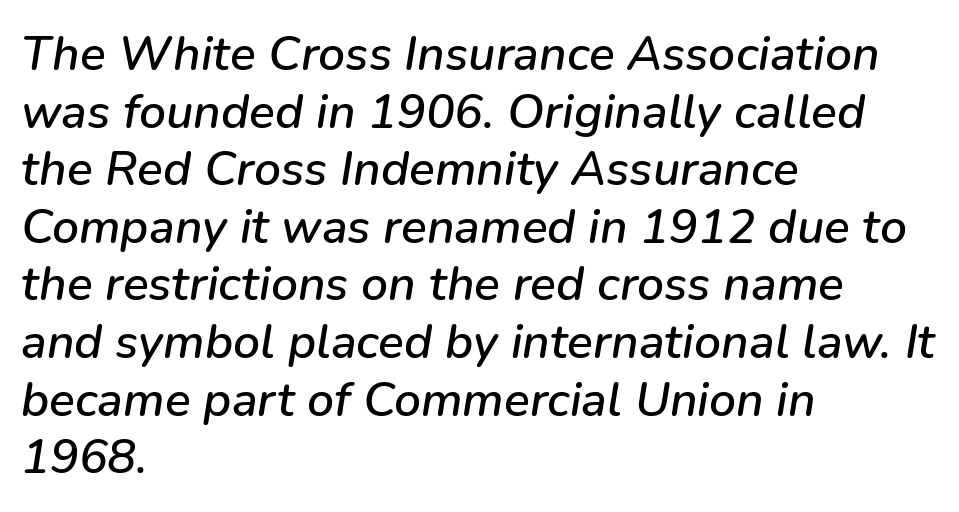
This sample is left-justified, so line endings fall wherever the words run out. When letters slant like this, we call the style italic. Nothing unusual about the tracking: characters are spaced as the font intends. The area under the type is left untouched. Think of a printed novel: that variable character pitch is what you see here.
